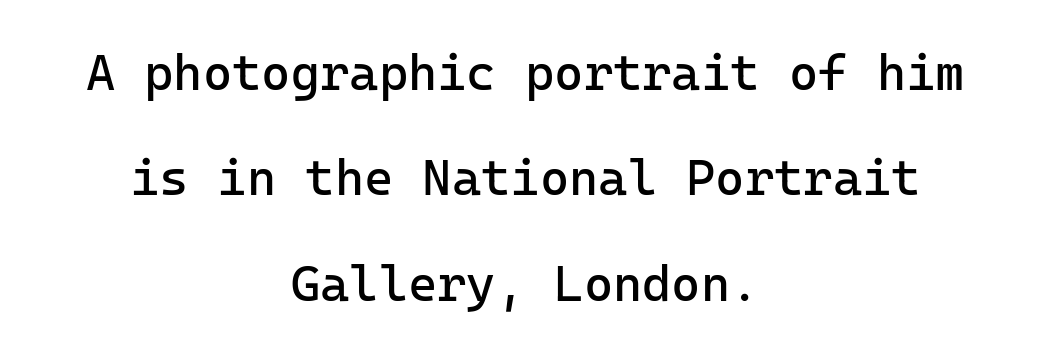
The image shows 50 px regular-weight sans-serif type, upright, monospaced; set centered, loose line spacing (2.11x), normal letter spacing, not underlined; low stroke contrast and a medium x-height.
